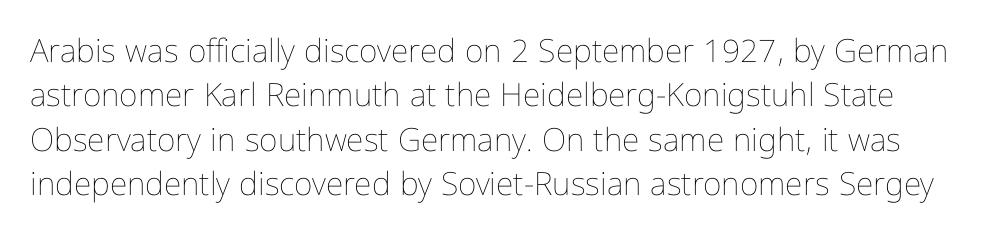
{"italic": "no", "bold": "no", "weight": "thin", "width": "condensed", "stroke_contrast": "low", "x_height": "medium", "monospaced": "no", "underline": "no", "line_spacing": "normal", "line_spacing_ratio": 1.39, "letter_spacing": "normal", "letter_spacing_em": 0.0, "glyph_px": 32}
